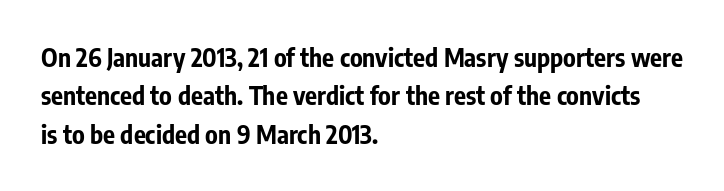
The image shows 25 px bold type, upright; set left-aligned, normal line spacing (1.54x), normal letter spacing, not underlined.
